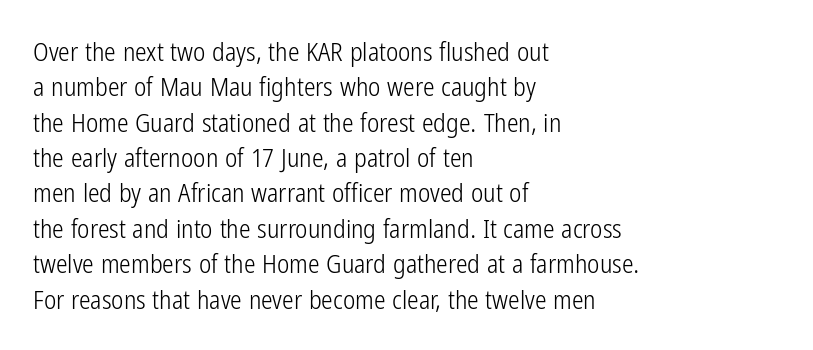
Q: Is the text bold? A: No.
Q: Is the text italic (slanted)? A: No, it is upright.
Q: Is the text underlined? A: No.
Q: How is the paragraph aligned? A: Left-aligned.
Q: Is the spacing between letters normal or unusually wide? A: Normal.
Q: Is the spacing between lines tight, normal or loose? A: Normal.
